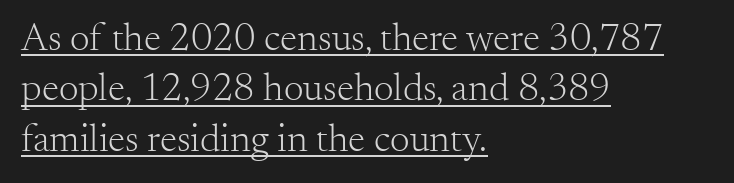
Font category for this specimen: serif. The typesetter has applied underlining to the passage shown. The face used here is proportionally spaced, like ordinary book or web type. Standard letterfit; no display-style spreading of the glyphs. Left-aligned paragraph, ragged on the right.
